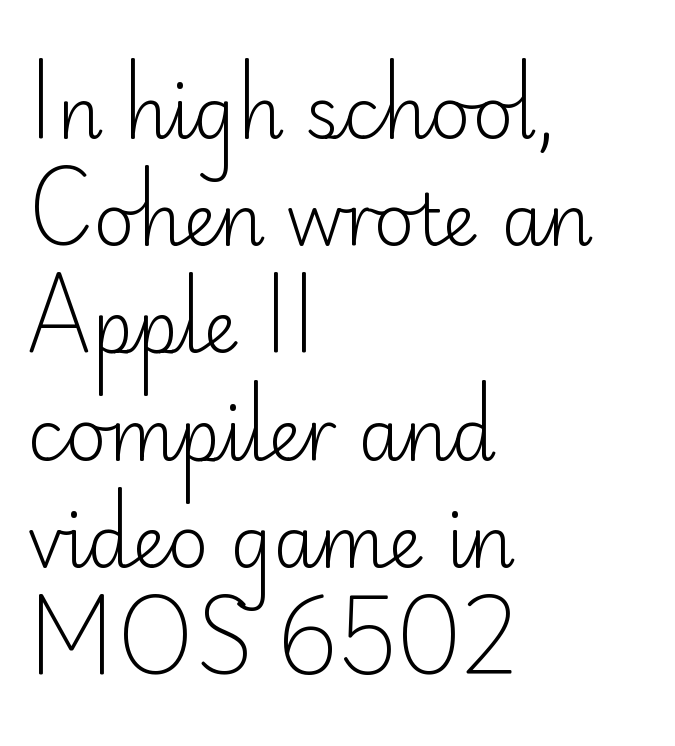
The paragraph shown leans on its left margin. You could not count columns in this text — the font is proportionally spaced. The passage shown stacks its lines at a standard gap. You can tell from the bare stems that sans-serif type was used.
